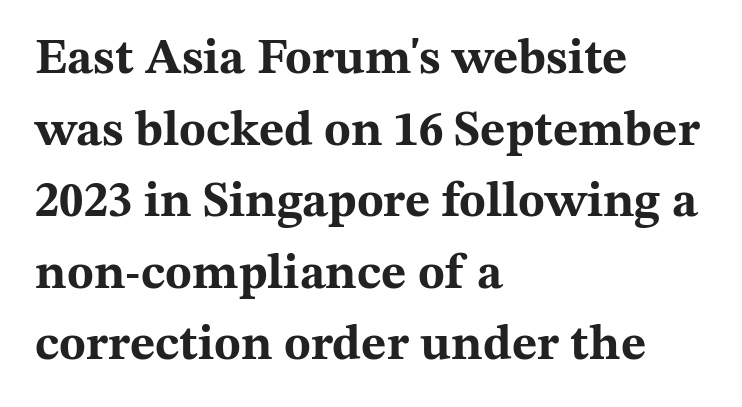
{"serif": "yes", "italic": "no", "bold": "yes", "weight": "bold", "width": "wide", "stroke_contrast": "medium", "x_height": "medium", "monospaced": "no", "underline": "no", "align": "left", "line_spacing": "normal", "line_spacing_ratio": 1.46, "letter_spacing": "normal", "letter_spacing_em": 0.0, "glyph_px": 49}
